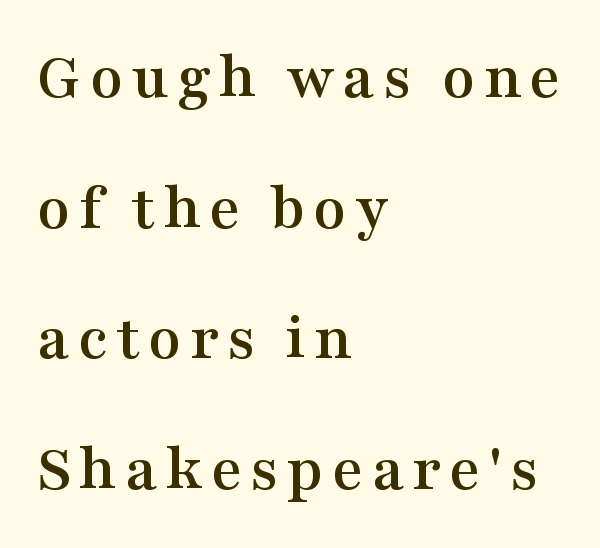
Q: Is the text italic (slanted)? A: No, it is upright.
Q: Is the typeface a serif or a sans-serif typeface? A: Serif.
Q: Is the text underlined? A: No.
Q: How is the paragraph aligned? A: Left-aligned.
Q: Is the spacing between lines tight, normal or loose? A: Loose.
Q: Width (condensed, normal, or wide)? A: Wide.
Q: Stroke contrast? A: Medium.
Q: x-height? A: Medium.
Q: Monospaced? A: No.
